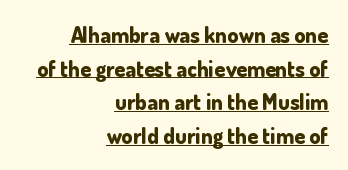
The rendering uses the underline text-decoration. In terms of leading, this rendering sits right in the middle. These lines stack with their right ends in a neat column. Emphasis by weight is at full strength: bold. Quick note: not italic, upright.
